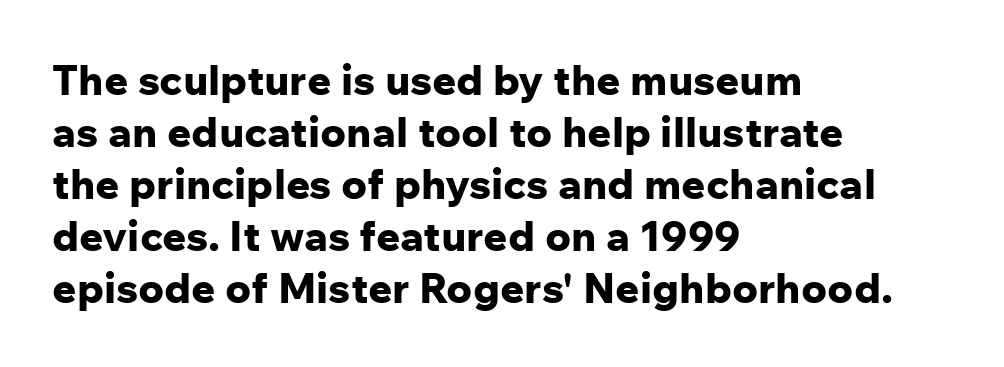
Unlike italic type, these characters show no tilt at all. The glyphs in this specimen are sans serif. Notice how the passage keeps a crisp vertical edge on the left only. Heft: maximum for text — a bold. Do the characters align in a grid? No, the font is proportional. A typesetter would call this zero additional tracking.
